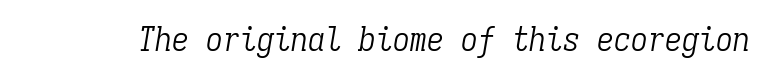
A typesetter would mark this as italic. Do the characters align in a grid? Yes, the font is monospaced. Look at the bottom of the vertical strokes: they flare into serifs here. The passage shown has conventional tracking throughout.
